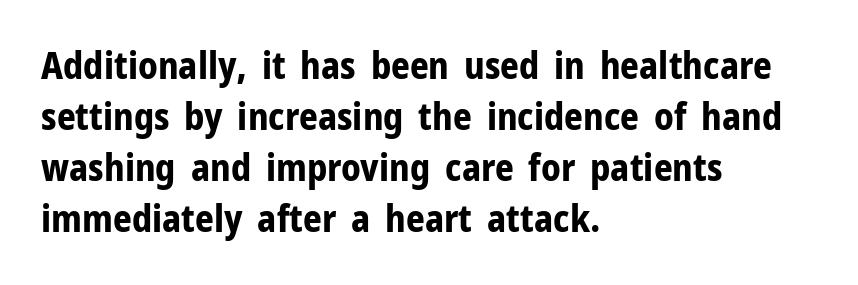
Q: Is the text bold? A: Yes.
Q: Is the text italic (slanted)? A: No, it is upright.
Q: Is the typeface a serif or a sans-serif typeface? A: Sans-serif.
Q: Is the text underlined? A: No.
Q: How is the paragraph aligned? A: Left-aligned.
Q: Is the spacing between letters normal or unusually wide? A: Normal.
Q: Is the spacing between lines tight, normal or loose? A: Normal.
Q: Width (condensed, normal, or wide)? A: Normal.
Q: Stroke contrast? A: Low.
Q: x-height? A: Medium.
Q: Monospaced? A: No.
